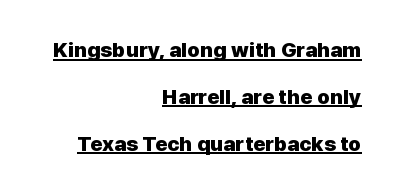
The image shows 21 px bold type, upright; set right-aligned, loose line spacing (2.23x), normal letter spacing, underlined.
